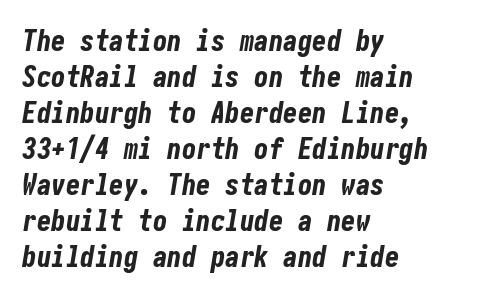
You can tell it's italic because the verticals aren't actually vertical. Notice how the passage keeps a crisp vertical edge on the left only. Compared with typical body copy, the letter spacing here is the same. Is the type bold? Yes — the strokes are clearly thick and heavy.
